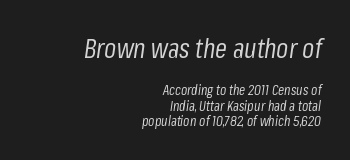
{"italic": "yes", "lean": "right", "slant_degrees": 8, "bold": "no", "underline": "no", "align": "right", "line_spacing": "tight", "line_spacing_ratio": 1.1, "letter_spacing": "normal", "letter_spacing_em": 0.0, "larger_block": "first", "size_ratio": 1.93, "glyph_px": 27}
